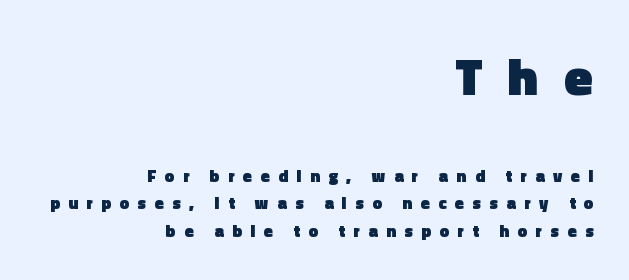
Q: Is the text bold? A: Yes.
Q: Is the text italic (slanted)? A: No, it is upright.
Q: Is the typeface a serif or a sans-serif typeface? A: Sans-serif.
Q: Is the text underlined? A: No.
Q: How is the paragraph aligned? A: Right-aligned.
Q: Is the spacing between letters normal or unusually wide? A: Unusually wide.
Q: Is the spacing between lines tight, normal or loose? A: Normal.
Q: Which block of text is set in a larger size, the first (top) or the second (bottom)? A: The first (top) one.
Q: Width (condensed, normal, or wide)? A: Normal.
Q: x-height? A: Medium.
Q: Monospaced? A: No.
